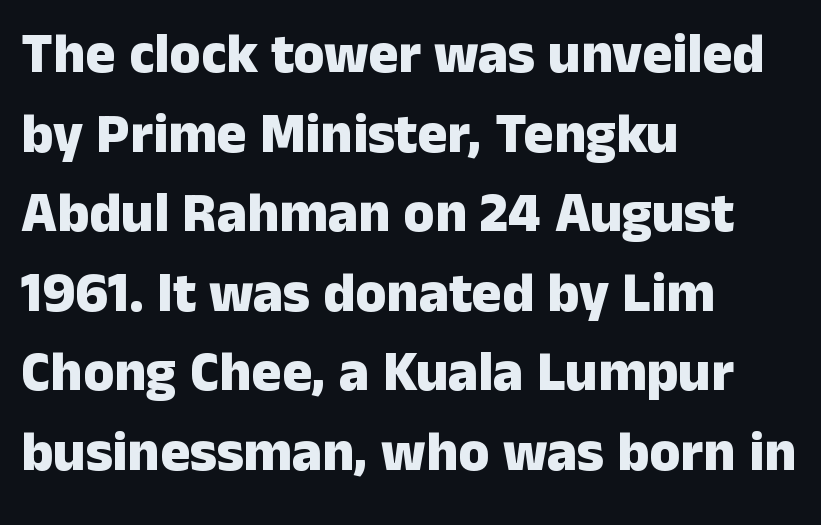
{"serif": "no", "italic": "no", "bold": "yes", "weight": "heavy", "width": "normal", "stroke_contrast": "low", "x_height": "medium", "monospaced": "no", "underline": "no", "align": "left", "line_spacing": "normal", "line_spacing_ratio": 1.42, "letter_spacing": "normal", "letter_spacing_em": 0.0, "glyph_px": 56}
